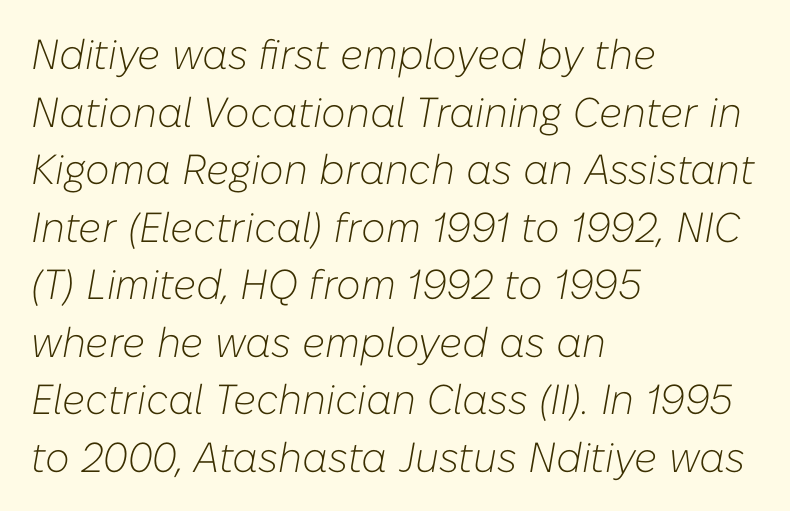
Q: Is the text bold? A: No.
Q: Is the text italic (slanted)? A: Yes, it leans right by about 10 degrees.
Q: Is the text underlined? A: No.
Q: How is the paragraph aligned? A: Left-aligned.
Q: Is the spacing between letters normal or unusually wide? A: Normal.
Q: Is the spacing between lines tight, normal or loose? A: Normal.
Q: Width (condensed, normal, or wide)? A: Normal.
Q: Stroke contrast? A: Low.
Q: x-height? A: Medium.
Q: Monospaced? A: No.
